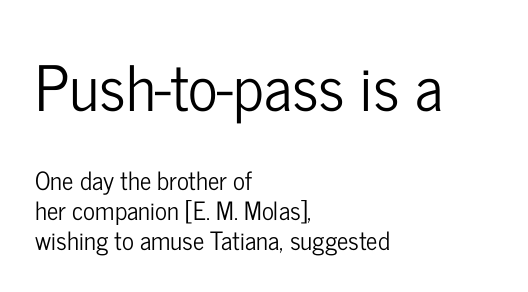
Glance below the letters and you will spot only blank space. Honestly, the letter spacing is just normal — you wouldn't notice it. When letters stand straight like this, we call the style roman or upright. Spacing verdict: proportional, widths tailored to each character.
